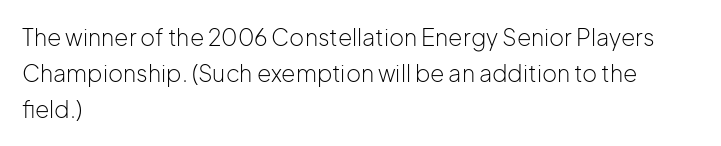
{"italic": "no", "bold": "no", "underline": "no", "align": "left", "line_spacing": "normal", "line_spacing_ratio": 1.56, "letter_spacing": "normal", "letter_spacing_em": 0.0, "glyph_px": 23}
